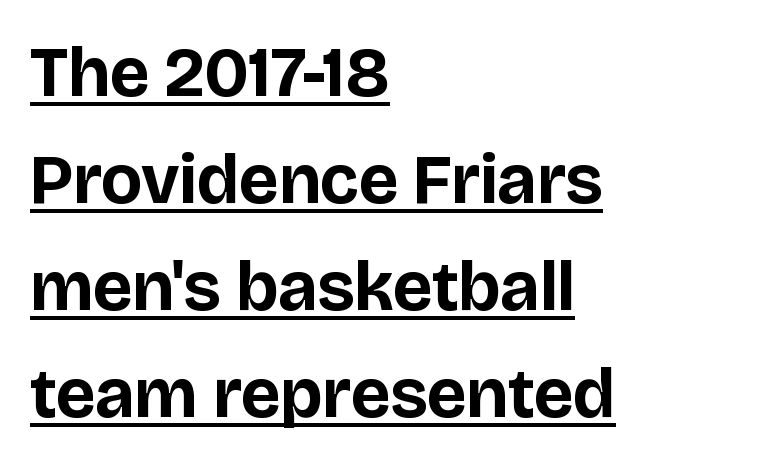
This sample keeps an unexceptional amount of space between lines. Is this a fixed-width face? No — the glyphs have proportional, varying widths. The glyphs have the mass of a bold cut. The glyphs in this specimen are sans serif.
